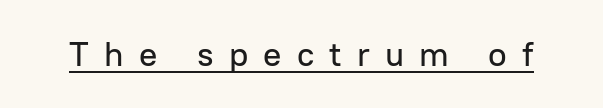
Here the designer chose a conventional face with non-uniform glyph widths. Upright lettering throughout. What kind of face is this? One without serifs — a sans. Students, observe the line beneath the letters — that is underlining. Inter-character spacing is expanded well beyond the font's built-in metrics.
